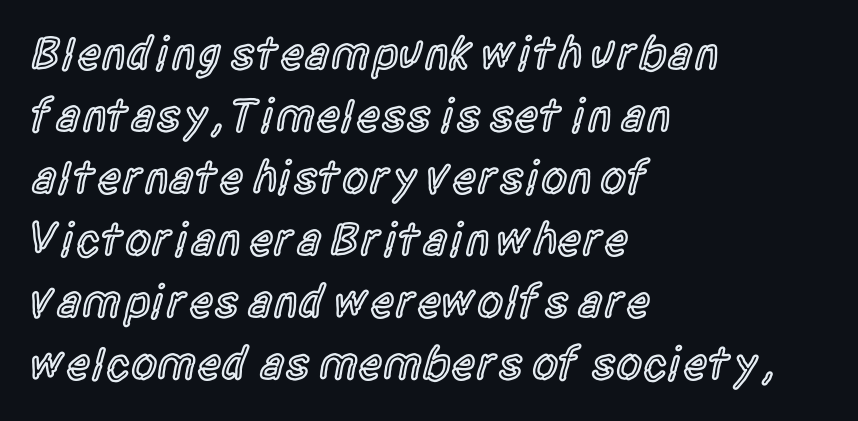
Examine the stroke ends and you'll find no serifs. The letters are semibold — heavier than regular but short of a full bold. Character widths vary here, with narrow letters taking less room than wide ones. The foot of each line stays bare and open.
